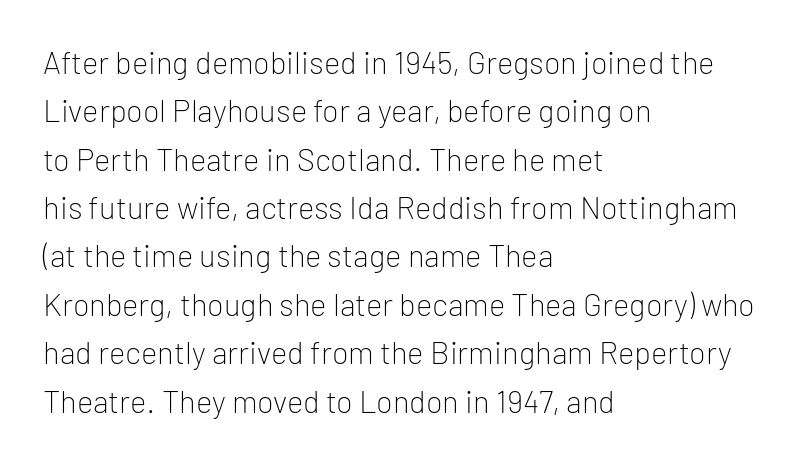
The image shows 31 px light sans-serif type, upright; set left-aligned, normal line spacing (1.56x), normal letter spacing, not underlined; low stroke contrast and a medium x-height.
